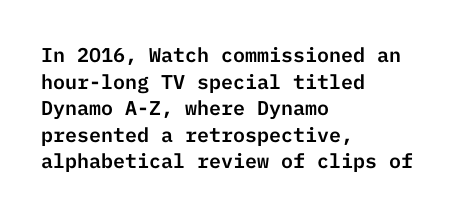
{"italic": "no", "underline": "no", "align": "left", "line_spacing": "normal", "line_spacing_ratio": 1.33, "letter_spacing": "normal", "letter_spacing_em": 0.0, "glyph_px": 20}
